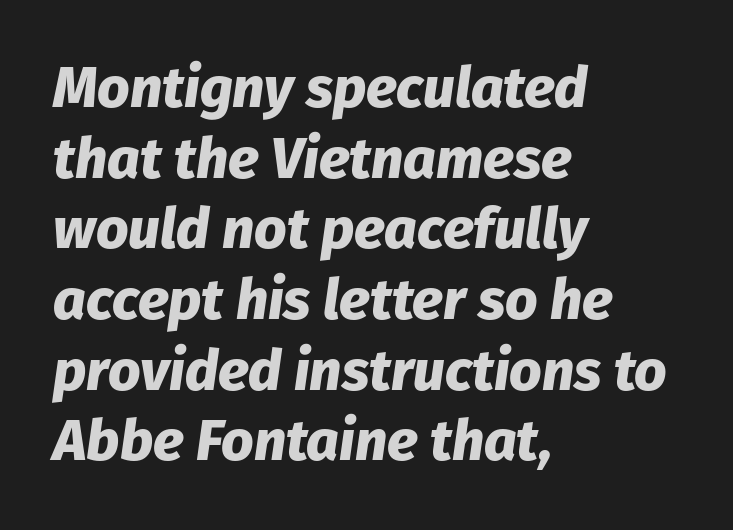
Nobody drew a line under any word here. Each letter keeps its own natural width here, so spacing adapts to shape. A typesetter would call this zero additional tracking. The letters are slanted; this is an italic face. I'd describe the lettering as bold — thick and assertive.
